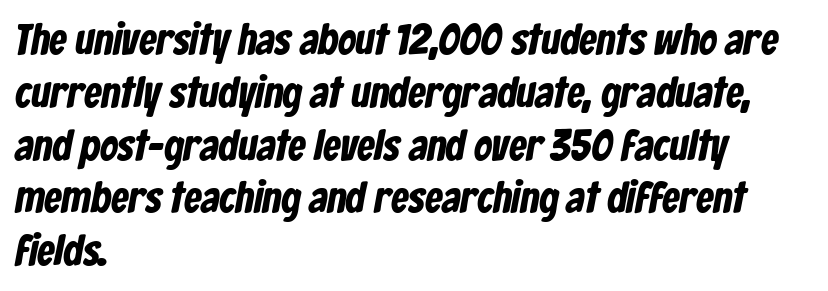
Q: Is the typeface a serif or a sans-serif typeface? A: Sans-serif.
Q: Is the text underlined? A: No.
Q: How is the paragraph aligned? A: Left-aligned.
Q: Is the spacing between letters normal or unusually wide? A: Normal.
Q: Width (condensed, normal, or wide)? A: Condensed.
Q: Stroke contrast? A: Low.
Q: x-height? A: Medium.
Q: Monospaced? A: No.
